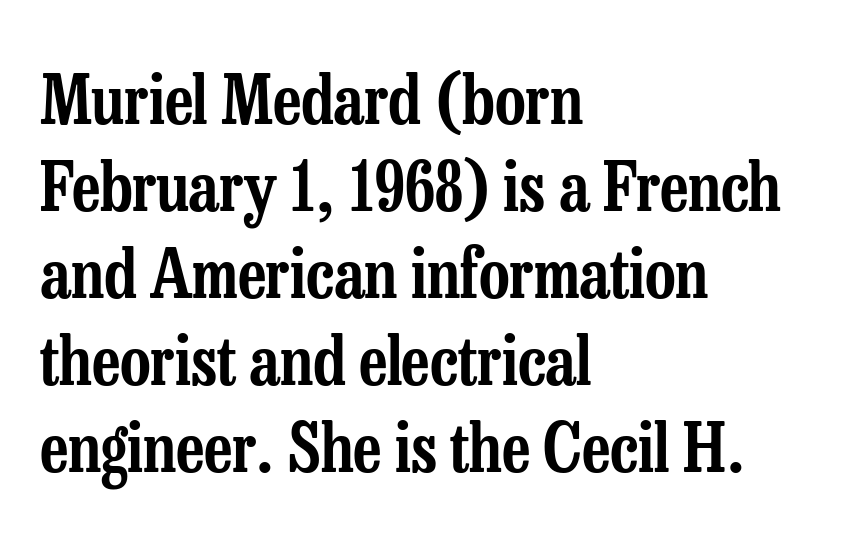
The foot of each line stays bare and open. Style check: upright. The letters carry serifs — small finishing strokes at the ends of their stems. No extra tracking has been applied to these lines. Each line starts at the same left margin while the right side varies.
